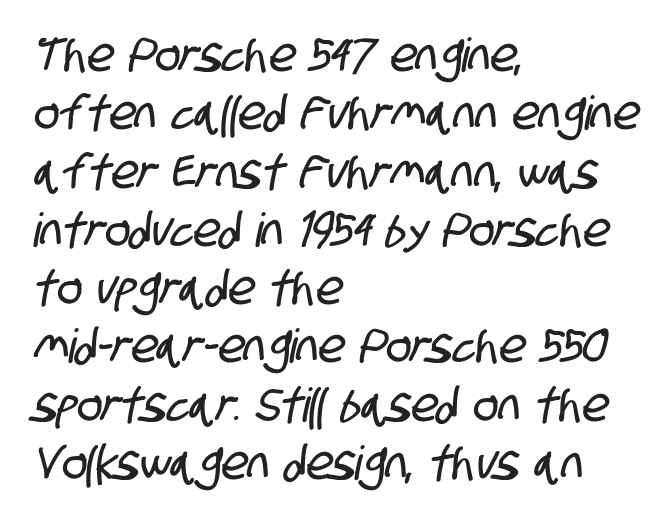
Proportional: the letters do not fall into vertical columns. Is the letter spacing exaggerated? No — it looks like the ordinary default. The compositor pushed each line to the left boundary. The passage shown is not underscored anywhere.
